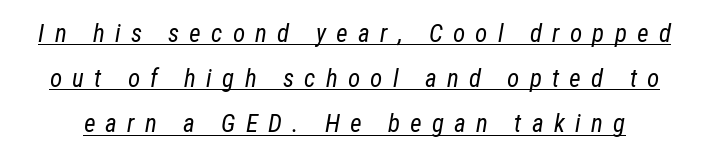
The image shows 25 px text type, italic (leaning right); set line spacing 1.81x, unusually wide letter spacing (+0.41 em), underlined.
